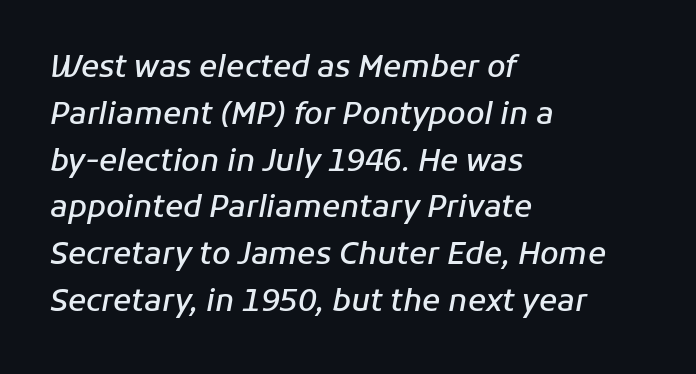
The glyphs look as if they've been sheared to an angle. The type is set solid horizontally, with unmodified tracking. Each new line begins a customary step beneath the previous one. Check the space under the baseline: it is left empty.
